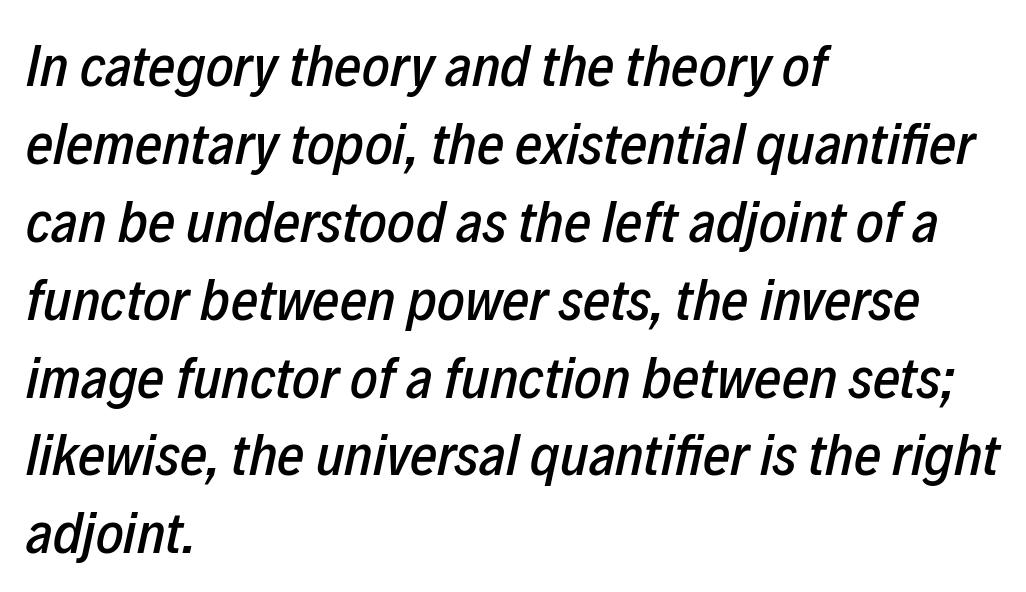
The image shows 59 px condensed type, italic (leaning right); set left-aligned, normal line spacing (1.32x), normal letter spacing, not underlined; low stroke contrast and a medium x-height.
